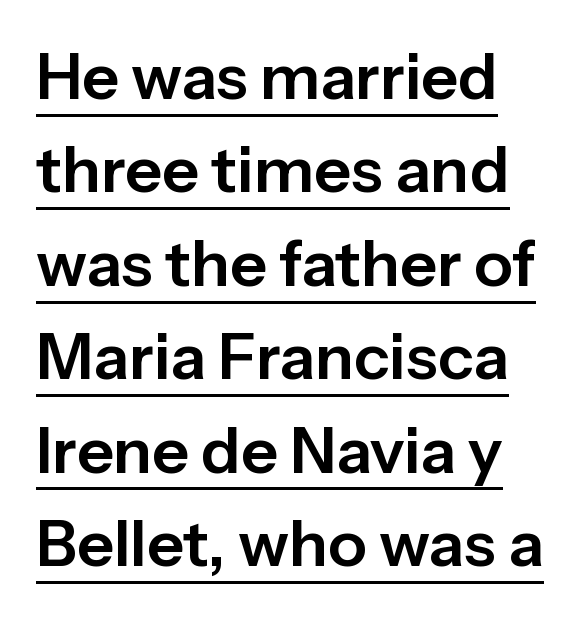
Interline gaps are of average width in this sample. The passage shown is typed in a proportional face where columns would drift. Each letter's strokes conclude bluntly, with no projecting serifs. Is there any slant? The stems are plumb. The lettering is marked with a stroke running underneath it. The letters sit at their default tracking, neither squeezed nor spread.
